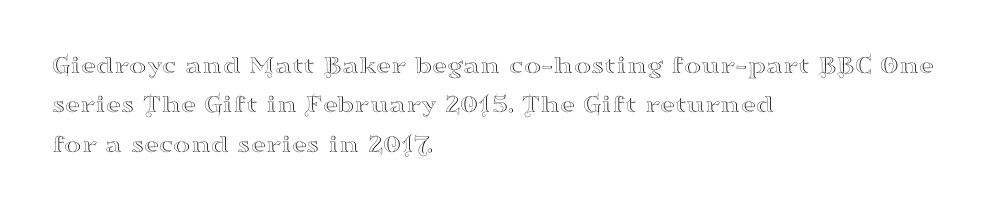
This rendering features lettering with no underline. Every row of glyphs begins at an identical x-position on the left. The leading is moderate, giving the passage an even texture. When letters stand straight like this, we call the style roman or upright.
